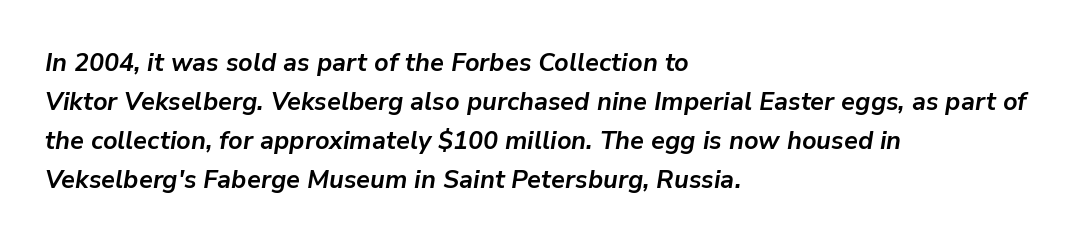
Line spacing here is normal. The text carries the slant typical of an italic or oblique font. Alignment: flush left. The zone under the glyphs is completely vacant. Students, this is bold: see how much ink each stroke carries. In terms of letterspacing, this is plain default setting.
